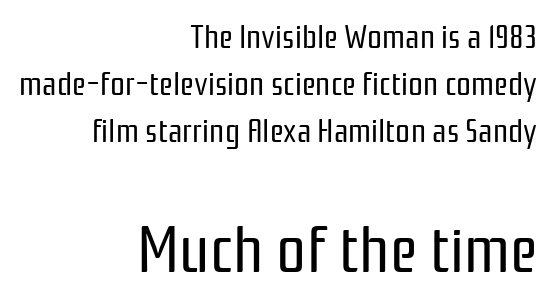
If you squint, the bottom block still reads clearly — it's the larger of the two. Vertical strokes here are truly vertical. Weight: not bold — regular or lighter. The vertical gap from one line to the next is medium. Leftover space on each line is placed entirely before the opening word.
